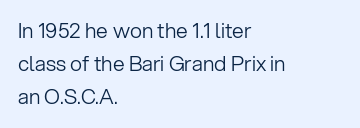
{"italic": "no", "bold": "no", "underline": "no", "align": "left", "line_spacing": "normal", "line_spacing_ratio": 1.58, "letter_spacing": "normal", "letter_spacing_em": 0.0, "glyph_px": 21}
